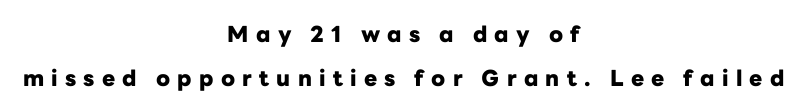
You could only call the tracking loose — the letters float apart. The area under the type is left untouched. The leading is generous, giving the passage an open texture. Leftover space on each line is divided equally before and after the words. What weight is shown? A full bold with thick strokes. The lettering holds an erect, upright posture throughout.
